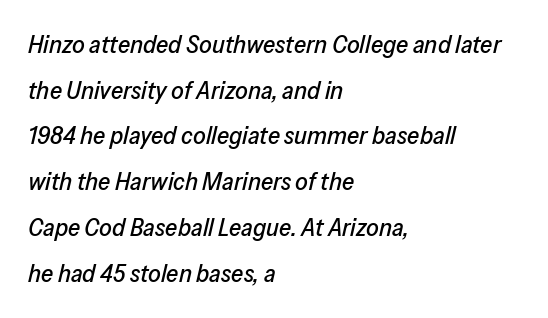
The image shows 25 px text type, italic (leaning right); set left-aligned, line spacing 1.83x, normal letter spacing, not underlined.
